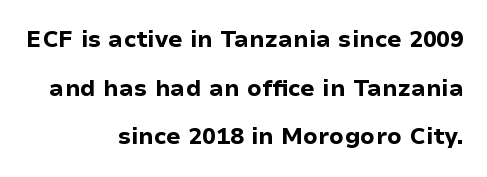
Unlike italic type, these characters show no tilt at all. The string is rendered with underlining switched off. The type is set solid horizontally, with unmodified tracking. In terms of weight, the rendering is a true, heavy bold. One glance says open: line gaps are wider than usual.
